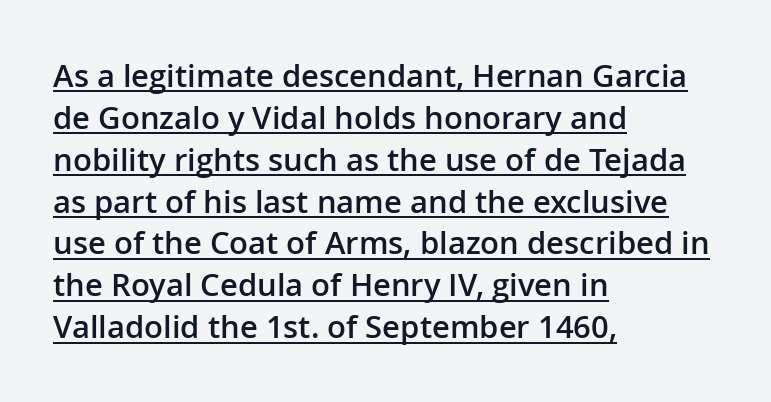
What stands out about the letter spacing? Nothing — it is the standard amount. The face used here is a semibold: visibly heavier than regular, lighter than bold. You can tell it's not italic because the verticals are truly vertical. Looks like regular typesetting: each glyph gets only the width it needs. Unlike a traditional serif, this face leaves its strokes unadorned. Every row of glyphs begins at an identical x-position on the left.
